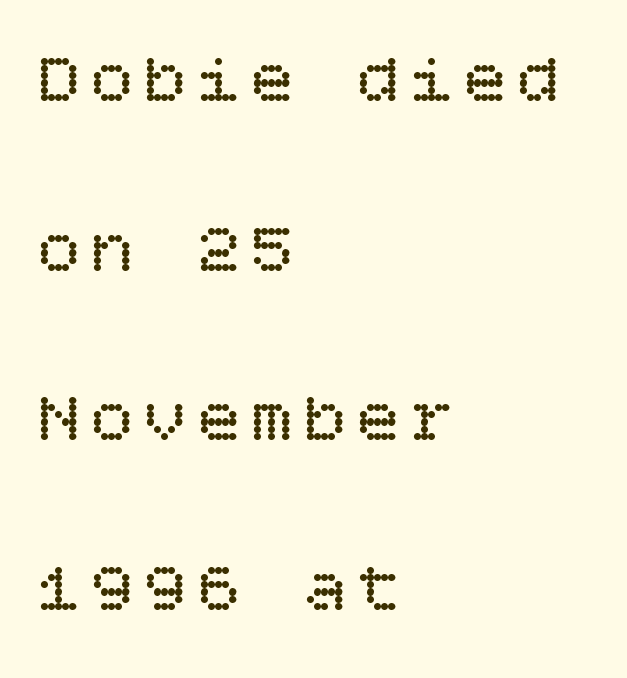
The typesetter chose a ragged-right arrangement here. The words here are not underlined. Vertical strokes here are truly vertical. Summary of vertical rhythm: relaxed, with wide interline spacing. Think standard paragraph weight, or any step lighter than that.
